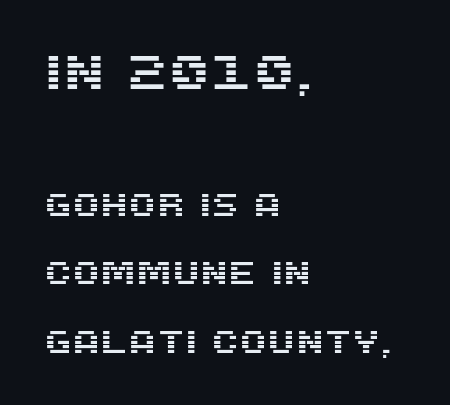
{"serif": "no", "italic": "no", "width": "normal", "stroke_contrast": "medium", "x_height": "large", "monospaced": "no", "underline": "no", "align": "left", "line_spacing": "loose", "line_spacing_ratio": 2.15, "letter_spacing": "normal", "letter_spacing_em": 0.0, "larger_block": "first", "size_ratio": 1.5, "glyph_px": 48}
